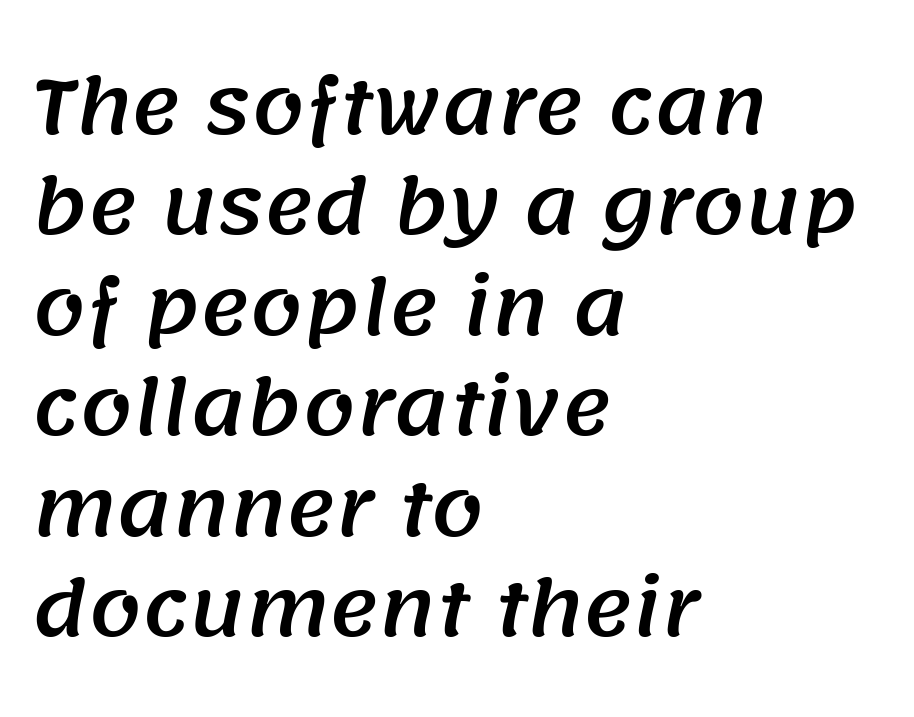
The image shows 75 px sans-serif type; set left-aligned, normal line spacing (1.34x), normal letter spacing, not underlined; medium stroke contrast and a large x-height.
